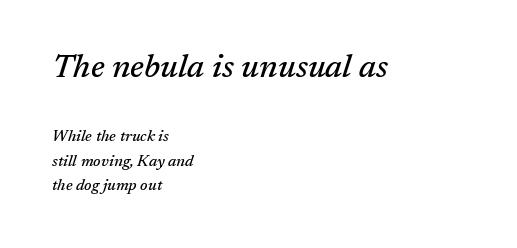
{"serif": "yes", "italic": "yes", "lean": "right", "slant_degrees": 17, "width": "normal", "stroke_contrast": "medium", "x_height": "medium", "monospaced": "no", "underline": "no", "align": "left", "line_spacing": "normal", "line_spacing_ratio": 1.54, "letter_spacing": "normal", "letter_spacing_em": 0.0, "larger_block": "first", "size_ratio": 2.06, "glyph_px": 33}
